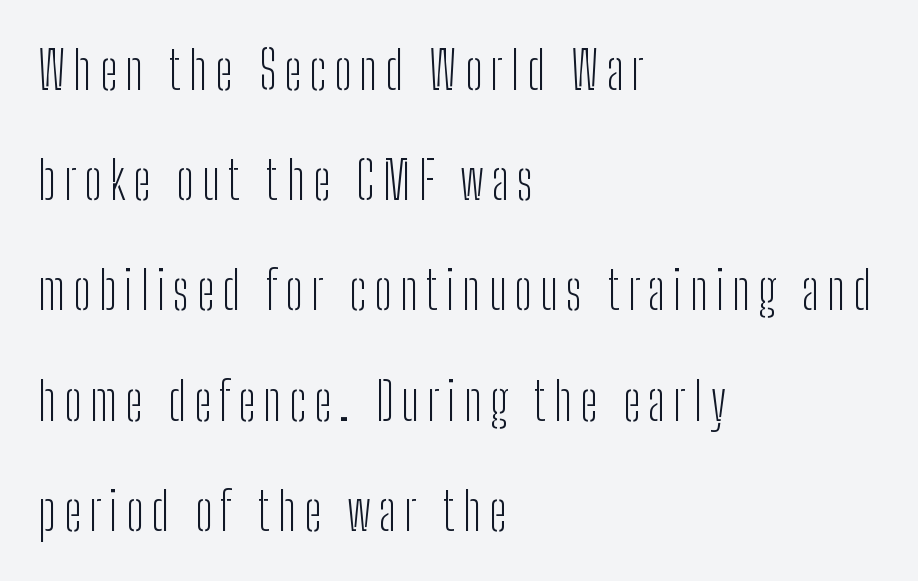
{"serif": "no", "italic": "no", "bold": "no", "weight": "light", "width": "condensed", "stroke_contrast": "low", "x_height": "medium", "monospaced": "no", "underline": "no", "align": "left", "line_spacing": "loose", "line_spacing_ratio": 2.12, "glyph_px": 52}
